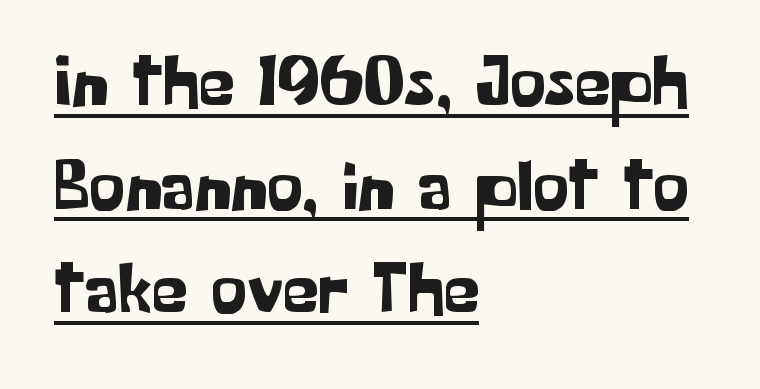
This sample uses plain, unmodified letter spacing. Which margin do the lines hug? The left one — the right edge is uneven. Serifs: no, the terminals of the letterforms are clean. Looks like someone drew a line under every word here.
